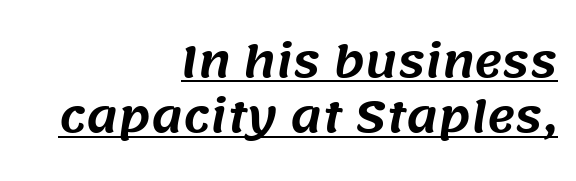
{"serif": "no", "width": "normal", "stroke_contrast": "medium", "x_height": "large", "monospaced": "no", "underline": "yes", "align": "right", "line_spacing": "normal", "line_spacing_ratio": 1.29, "letter_spacing": "normal", "letter_spacing_em": 0.0, "glyph_px": 43}
